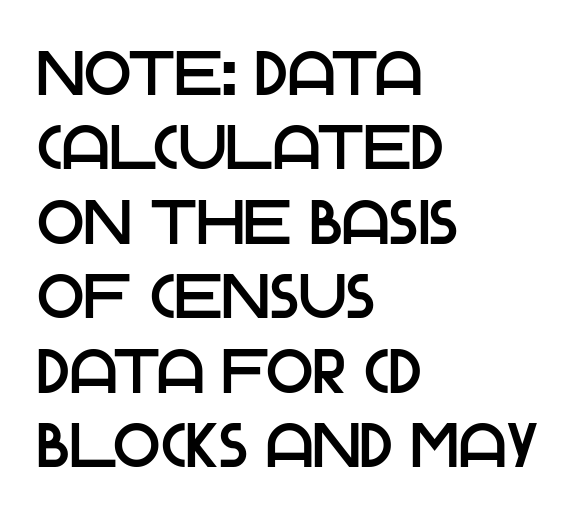
Q: Is the text italic (slanted)? A: No, it is upright.
Q: Is the typeface a serif or a sans-serif typeface? A: Sans-serif.
Q: Is the text underlined? A: No.
Q: How is the paragraph aligned? A: Left-aligned.
Q: Is the spacing between letters normal or unusually wide? A: Normal.
Q: Width (condensed, normal, or wide)? A: Normal.
Q: Stroke contrast? A: Low.
Q: x-height? A: Large.
Q: Monospaced? A: No.
